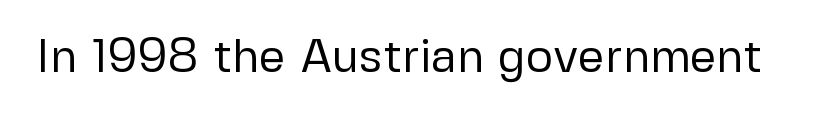
Check under the words: just untouched page. Compared with typical body copy, the letter spacing here is the same. A typesetter would call this proportional, since set widths differ per character. Vertical stems look standard width or narrower in stroke.
